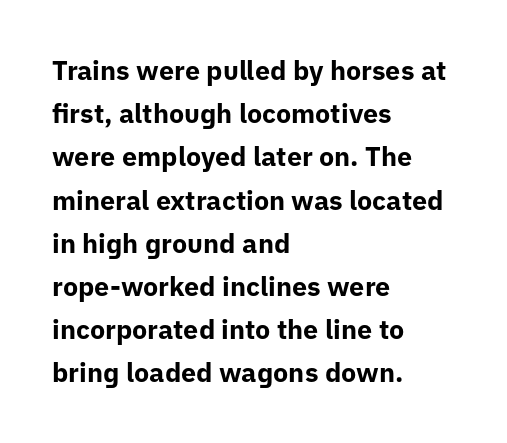
{"italic": "no", "bold": "yes", "underline": "no", "align": "left", "line_spacing": "normal", "line_spacing_ratio": 1.6, "letter_spacing": "normal", "letter_spacing_em": 0.0, "glyph_px": 27}
